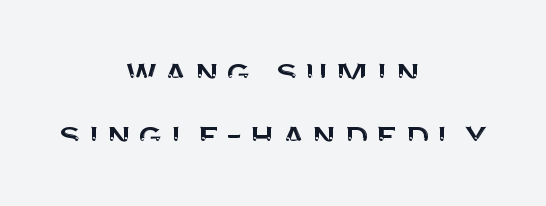
The image shows 40 px sans-serif type, upright; set centered, normal line spacing (1.58x), not underlined; medium stroke contrast and a large x-height.
